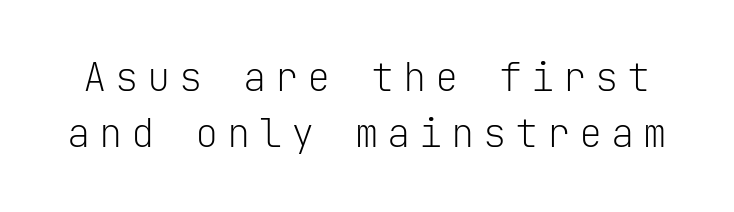
Q: Is the text bold? A: No.
Q: Is the text italic (slanted)? A: No, it is upright.
Q: Is the typeface a serif or a sans-serif typeface? A: Sans-serif.
Q: Is the text underlined? A: No.
Q: Is the spacing between letters normal or unusually wide? A: Unusually wide.
Q: Is the spacing between lines tight, normal or loose? A: Normal.
Q: Width (condensed, normal, or wide)? A: Normal.
Q: Stroke contrast? A: Low.
Q: x-height? A: Medium.
Q: Monospaced? A: Yes.
